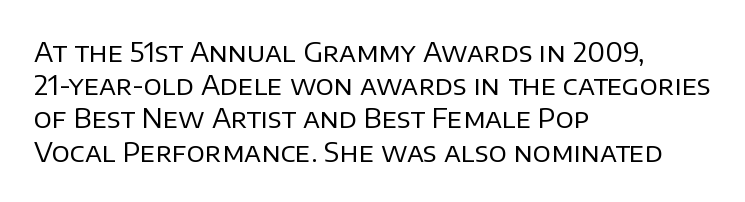
The zone under the glyphs is completely vacant. The passage is arranged the way most books set body copy — flush left. The type sits square on the baseline with zero lean. Weight: in the light-to-regular range. In terms of letterspacing, this is plain default setting.
